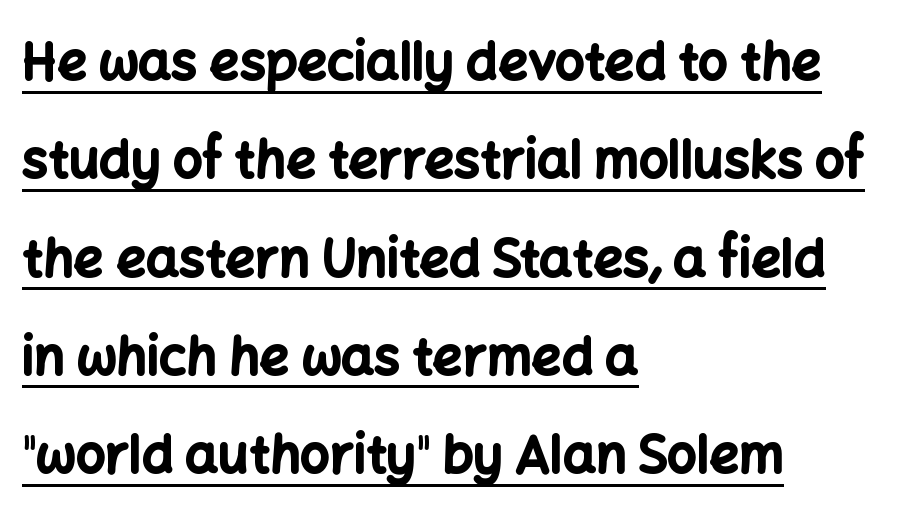
Q: Is the text bold? A: Yes.
Q: Is the text italic (slanted)? A: No, it is upright.
Q: Is the typeface a serif or a sans-serif typeface? A: Sans-serif.
Q: Is the text underlined? A: Yes.
Q: How is the paragraph aligned? A: Left-aligned.
Q: Is the spacing between letters normal or unusually wide? A: Normal.
Q: Width (condensed, normal, or wide)? A: Normal.
Q: Stroke contrast? A: Low.
Q: x-height? A: Medium.
Q: Monospaced? A: No.
